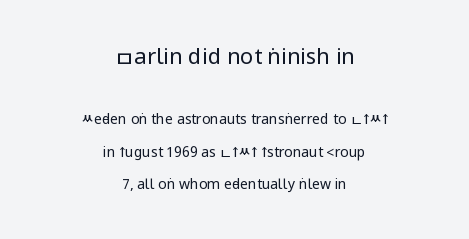
The image shows 22 px text type, upright; set centered, loose line spacing (2.31x), normal letter spacing, not underlined; the first (top) block is 1.57x larger.
